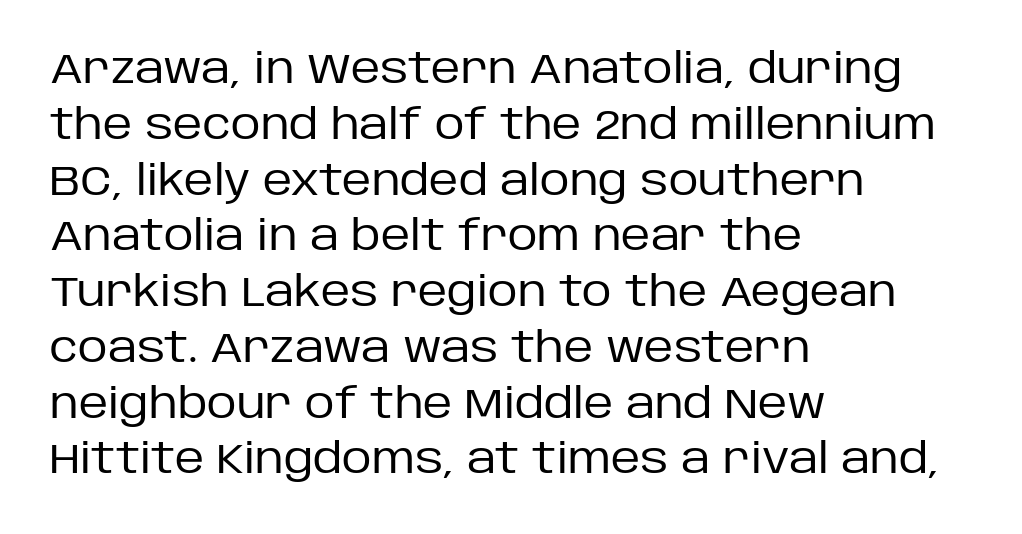
Nothing sits at the stroke ends, so this counts as sans-serif. Is the block centered? No — it sits flush against the left margin. Vertical strokes here are truly vertical. These lines are rendered in a variable-pitch font. What stands out about the letter spacing? Nothing — it is the standard amount. The space beneath each line is pristine and unruled.
